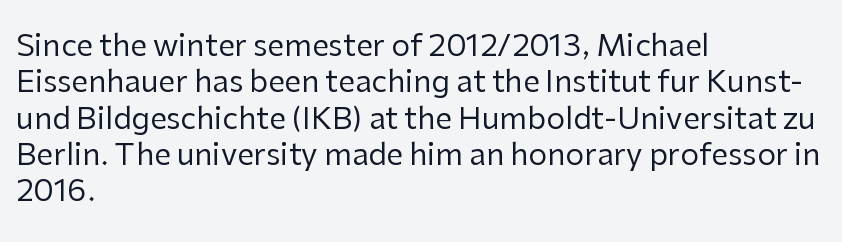
Do the characters align in a grid? No, the font is proportional. Do the letters lean? They stand straight. Alignment: flush left. Glyph-to-glyph distance matches everyday printed text. The passage shown is typeset with a sans-serif family.
